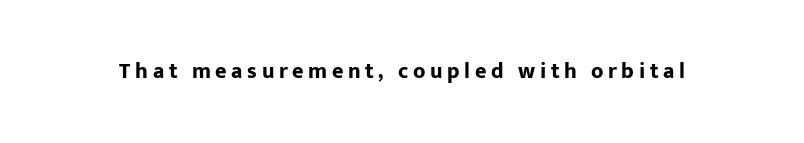
Q: Is the text bold? A: Yes.
Q: Is the text italic (slanted)? A: No, it is upright.
Q: Is the text underlined? A: No.
Q: Is the spacing between letters normal or unusually wide? A: Unusually wide.
